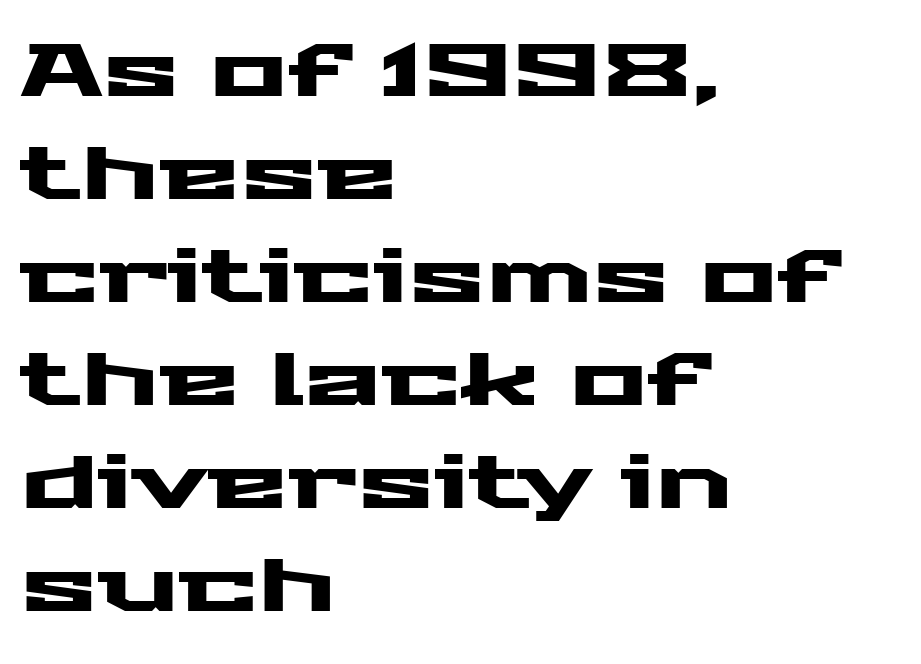
Q: Is the text italic (slanted)? A: No, it is upright.
Q: Is the typeface a serif or a sans-serif typeface? A: Sans-serif.
Q: Is the text underlined? A: No.
Q: How is the paragraph aligned? A: Left-aligned.
Q: Is the spacing between letters normal or unusually wide? A: Normal.
Q: Is the spacing between lines tight, normal or loose? A: Normal.
Q: Width (condensed, normal, or wide)? A: Wide.
Q: Stroke contrast? A: Medium.
Q: x-height? A: Medium.
Q: Monospaced? A: No.
